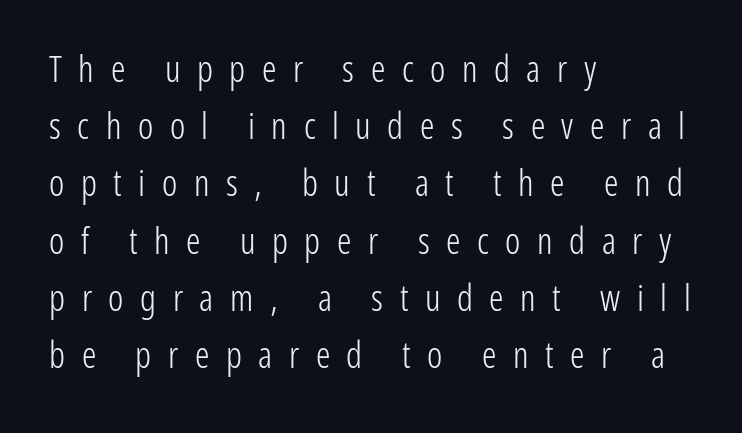
You could only call the tracking loose — the letters float apart. You could not count columns in this text — the font is proportionally spaced. Every stem runs plumb, perpendicular to the baseline. Descender tails drop into unmarked territory. Reading down the column, the eye jumps a familiar distance to each next line. Serif or sans? Sans — the stroke terminals are bare.
